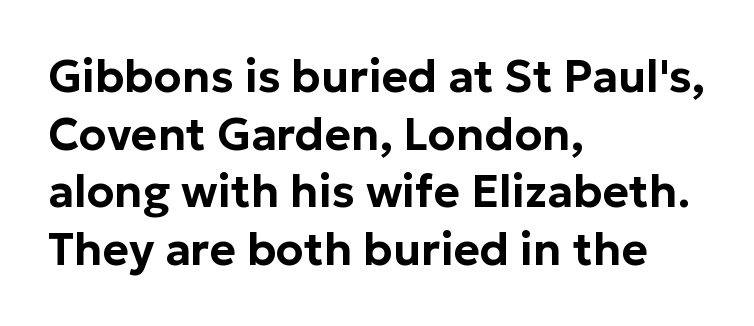
Q: Is the text italic (slanted)? A: No, it is upright.
Q: Is the typeface a serif or a sans-serif typeface? A: Sans-serif.
Q: Is the text underlined? A: No.
Q: How is the paragraph aligned? A: Left-aligned.
Q: Is the spacing between letters normal or unusually wide? A: Normal.
Q: Is the spacing between lines tight, normal or loose? A: Normal.
Q: Width (condensed, normal, or wide)? A: Normal.
Q: Stroke contrast? A: Low.
Q: x-height? A: Medium.
Q: Monospaced? A: No.
